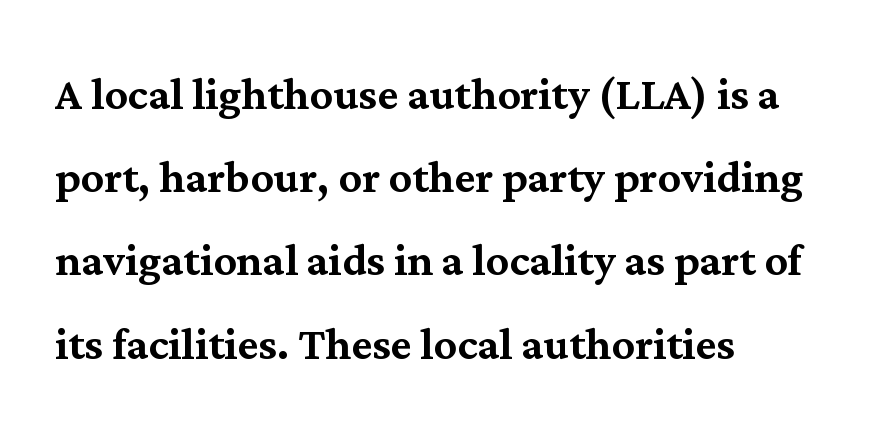
Tracking here is standard; glyphs follow each other at the usual distance. The line-height multiplier appears to be the usual default. The axis of the letterforms is exactly vertical. Does the copy run flush right? No — it runs flush left. Any mark beneath the type? The region is blank. This is serif lettering, the kind often seen in printed books.
